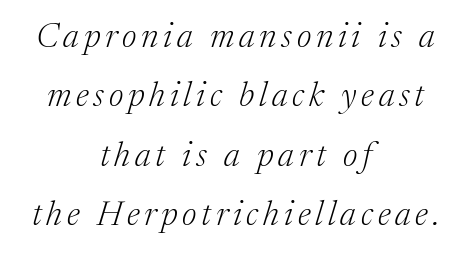
{"serif": "yes", "italic": "yes", "lean": "right", "slant_degrees": 17, "bold": "no", "weight": "light", "width": "normal", "stroke_contrast": "medium", "x_height": "medium", "monospaced": "no", "underline": "no", "align": "center", "line_spacing_ratio": 1.75, "glyph_px": 34}
